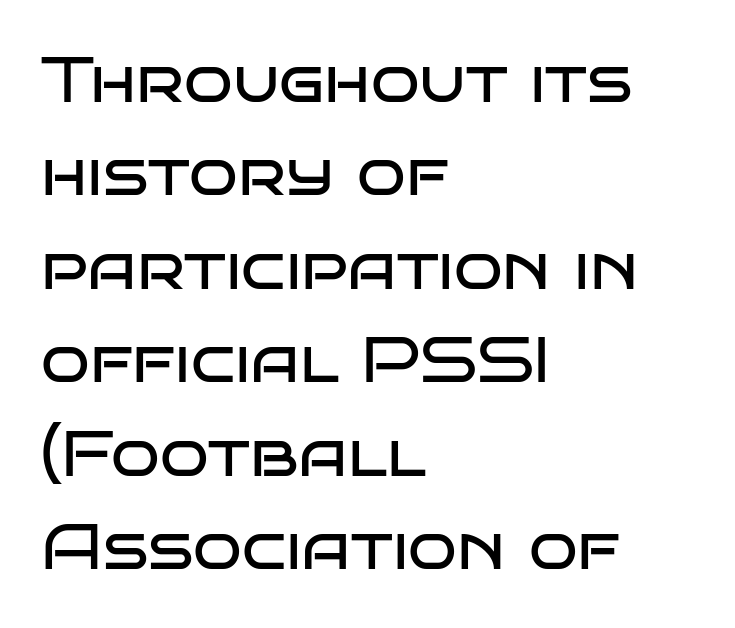
{"serif": "no", "italic": "no", "bold": "no", "weight": "regular", "width": "wide", "stroke_contrast": "low", "x_height": "large", "monospaced": "no", "underline": "no", "align": "left", "line_spacing": "normal", "line_spacing_ratio": 1.46, "letter_spacing": "normal", "letter_spacing_em": 0.0, "glyph_px": 64}
